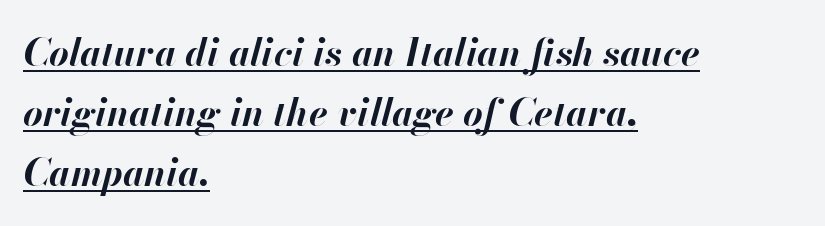
{"italic": "yes", "lean": "right", "slant_degrees": 13, "bold": "yes", "weight": "bold", "width": "normal", "stroke_contrast": "high", "x_height": "small", "monospaced": "no", "underline": "yes", "align": "left", "line_spacing": "normal", "line_spacing_ratio": 1.58, "letter_spacing": "normal", "letter_spacing_em": 0.0, "glyph_px": 38}
